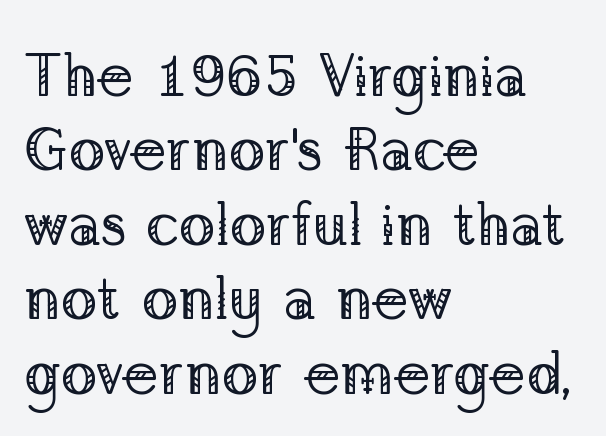
The image shows 61 px regular-weight serif type, upright; set left-aligned, line spacing 1.22x, normal letter spacing, not underlined; low stroke contrast and a medium x-height.
